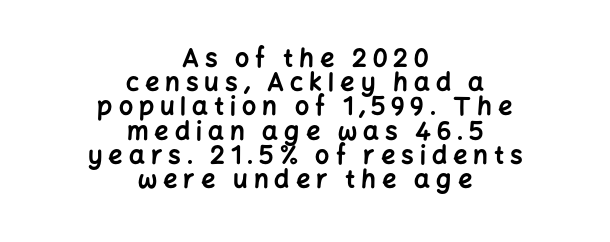
Q: Is the text bold? A: Yes.
Q: Is the text italic (slanted)? A: No, it is upright.
Q: Is the text underlined? A: No.
Q: How is the paragraph aligned? A: Centered.
Q: Is the spacing between letters normal or unusually wide? A: Unusually wide.
Q: Is the spacing between lines tight, normal or loose? A: Tight.
